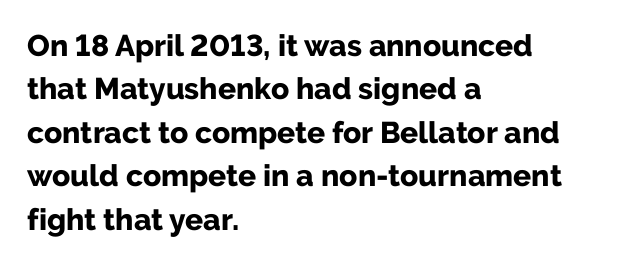
{"serif": "no", "italic": "no", "bold": "yes", "weight": "bold", "width": "normal", "stroke_contrast": "low", "x_height": "medium", "monospaced": "no", "underline": "no", "align": "left", "line_spacing": "normal", "line_spacing_ratio": 1.45, "letter_spacing": "normal", "letter_spacing_em": 0.0, "glyph_px": 30}
